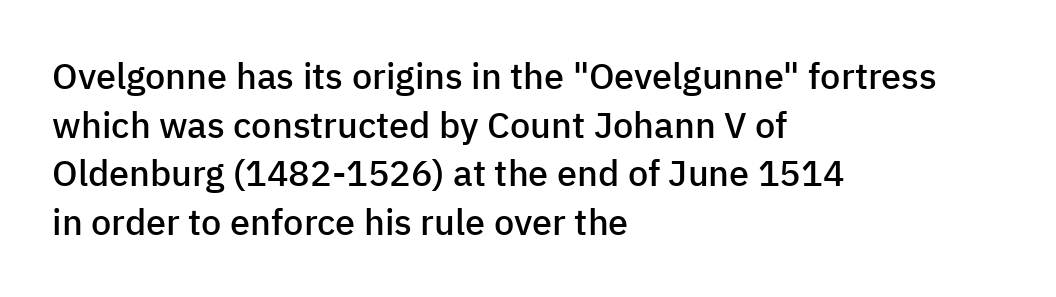
Letters rest on an invisible, unmarked baseline. No italicization has been applied; the sample stays upright. This rendering uses left alignment, leaving the right contour irregular. These lines carry some extra weight — a demibold, not a full bold.
